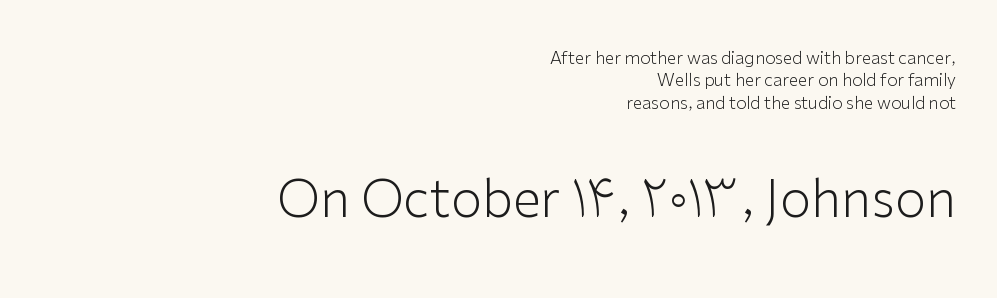
Q: Is the text bold? A: No.
Q: Is the text italic (slanted)? A: No, it is upright.
Q: Is the typeface a serif or a sans-serif typeface? A: Sans-serif.
Q: Is the text underlined? A: No.
Q: How is the paragraph aligned? A: Right-aligned.
Q: Is the spacing between letters normal or unusually wide? A: Normal.
Q: Is the spacing between lines tight, normal or loose? A: Normal.
Q: Which block of text is set in a larger size, the first (top) or the second (bottom)? A: The second (bottom) one.
Q: Width (condensed, normal, or wide)? A: Normal.
Q: Stroke contrast? A: Low.
Q: x-height? A: Medium.
Q: Monospaced? A: No.
